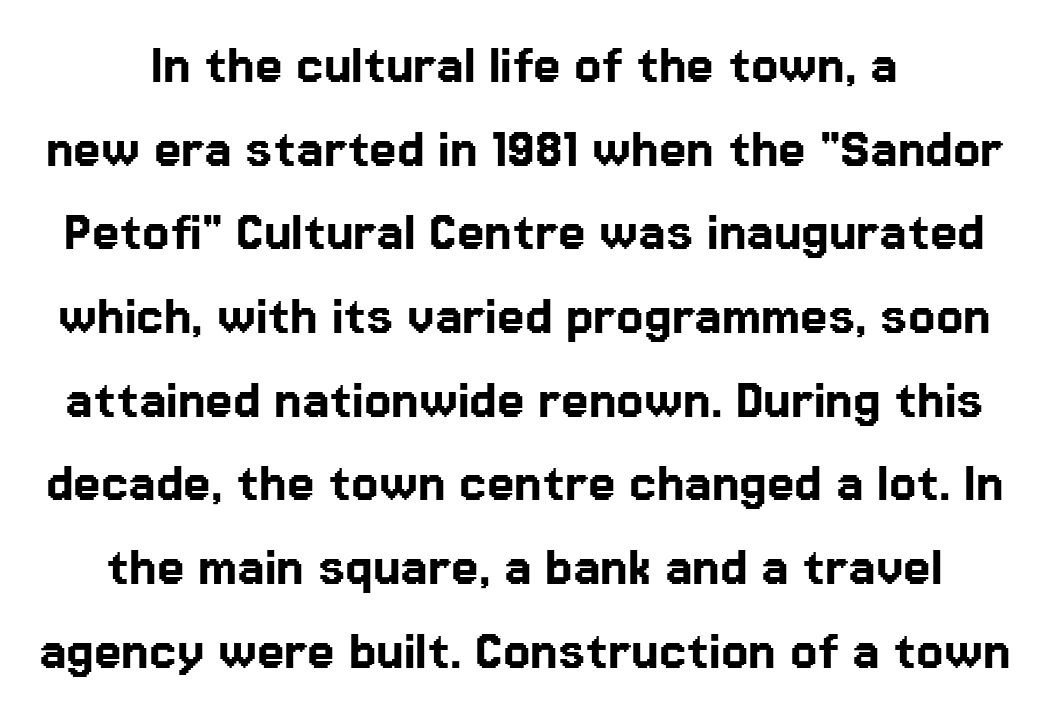
Q: Is the text italic (slanted)? A: No, it is upright.
Q: Is the typeface a serif or a sans-serif typeface? A: Sans-serif.
Q: Is the text underlined? A: No.
Q: Is the spacing between letters normal or unusually wide? A: Normal.
Q: Is the spacing between lines tight, normal or loose? A: Normal.
Q: Width (condensed, normal, or wide)? A: Normal.
Q: Stroke contrast? A: Low.
Q: x-height? A: Medium.
Q: Monospaced? A: No.
